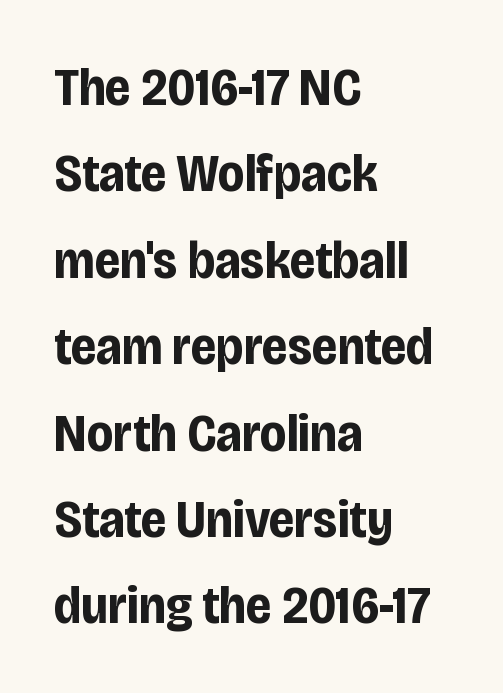
{"serif": "no", "italic": "no", "bold": "yes", "weight": "bold", "width": "condensed", "stroke_contrast": "low", "x_height": "large", "monospaced": "no", "underline": "no", "align": "left", "line_spacing": "normal", "line_spacing_ratio": 1.6, "letter_spacing": "normal", "letter_spacing_em": 0.0, "glyph_px": 54}
